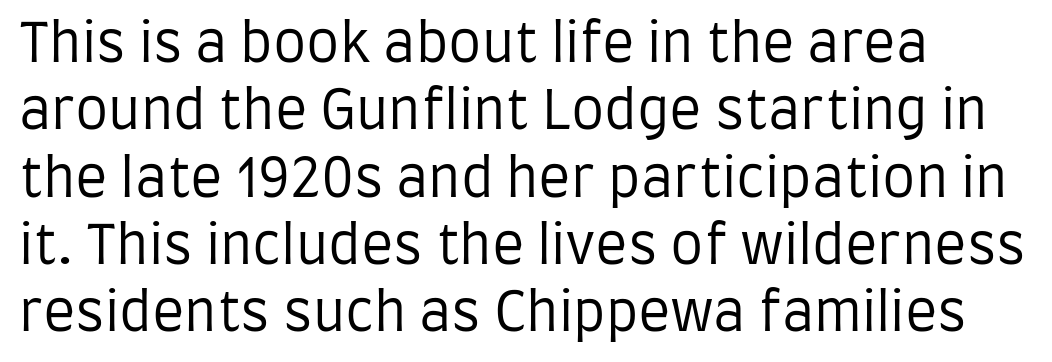
Q: Is the text bold? A: No.
Q: Is the text italic (slanted)? A: No, it is upright.
Q: Is the typeface a serif or a sans-serif typeface? A: Sans-serif.
Q: Is the text underlined? A: No.
Q: How is the paragraph aligned? A: Left-aligned.
Q: Is the spacing between letters normal or unusually wide? A: Normal.
Q: Is the spacing between lines tight, normal or loose? A: Normal.
Q: Width (condensed, normal, or wide)? A: Condensed.
Q: Stroke contrast? A: Low.
Q: x-height? A: Large.
Q: Monospaced? A: No.
